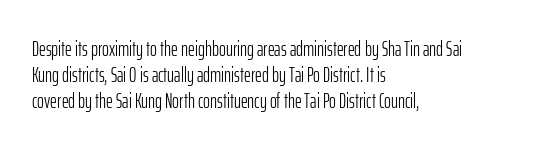
Q: Is the text bold? A: No.
Q: Is the text italic (slanted)? A: No, it is upright.
Q: Is the text underlined? A: No.
Q: How is the paragraph aligned? A: Left-aligned.
Q: Is the spacing between letters normal or unusually wide? A: Normal.
